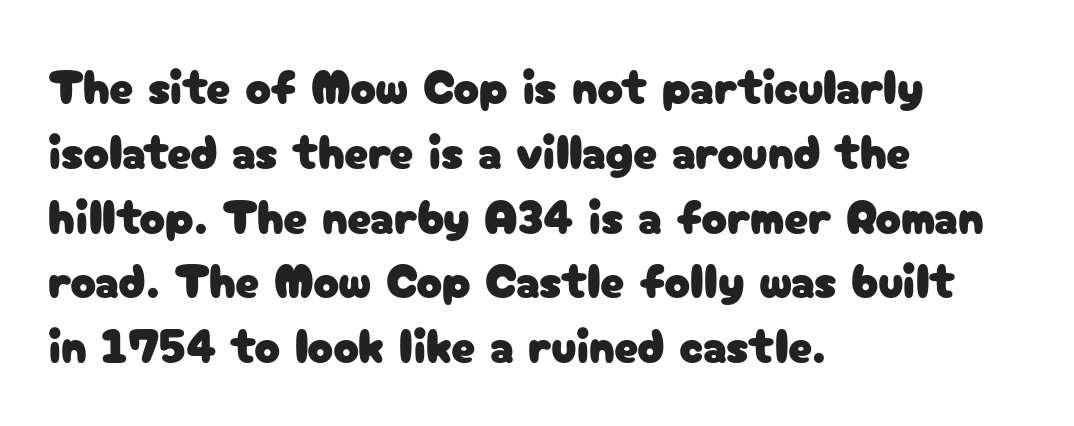
Horizontal alignment here is leftward, the default for most running prose. This is the regular roman posture of the typeface. The type family on display is of the sans-serif kind. Check the space under the baseline: it is left empty.
